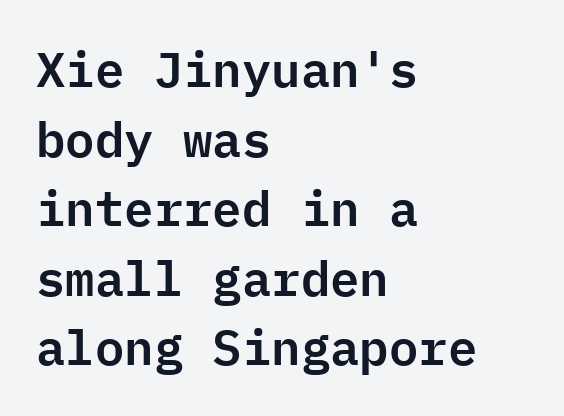
Descenders hang freely into open space. The rows are spaced the way most documents space them. The letters march in equal steps, a hallmark of fixed-pitch type. You can tell from the bare stems that sans-serif type was used. The lettering stays uniformly vertical, giving the passage a roman look.
